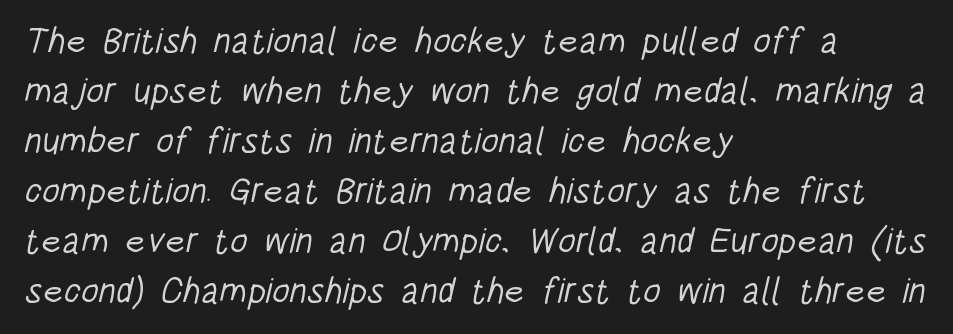
The tracking reads as untouched default to a designer's eye. This sample has the flowing, uneven cadence of proportional lettering. The specimen omits any rule beneath the text block's lines. Reading down the block, your eye returns to a fixed left position each line. A normal amount of white space separates one row of letters from the next. Weight: regular or lighter.
